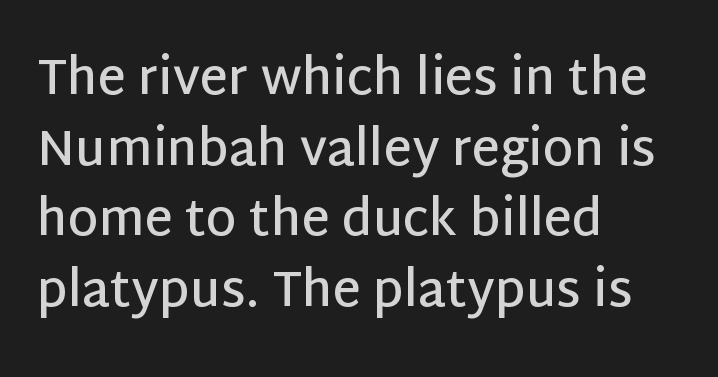
Q: Is the text bold? A: Semi-bold.
Q: Is the text italic (slanted)? A: No, it is upright.
Q: Is the typeface a serif or a sans-serif typeface? A: Sans-serif.
Q: Is the text underlined? A: No.
Q: How is the paragraph aligned? A: Left-aligned.
Q: Is the spacing between letters normal or unusually wide? A: Normal.
Q: Is the spacing between lines tight, normal or loose? A: Normal.
Q: Width (condensed, normal, or wide)? A: Normal.
Q: Stroke contrast? A: Low.
Q: x-height? A: Large.
Q: Monospaced? A: No.
